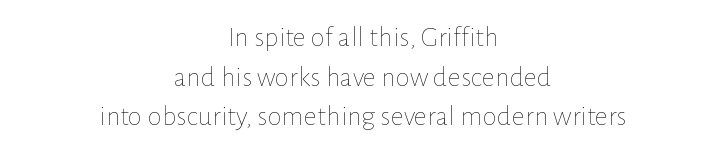
{"italic": "no", "bold": "no", "weight": "thin", "width": "normal", "stroke_contrast": "low", "x_height": "medium", "monospaced": "no", "underline": "no", "align": "center", "line_spacing": "normal", "line_spacing_ratio": 1.37, "letter_spacing": "normal", "letter_spacing_em": 0.0, "glyph_px": 29}
